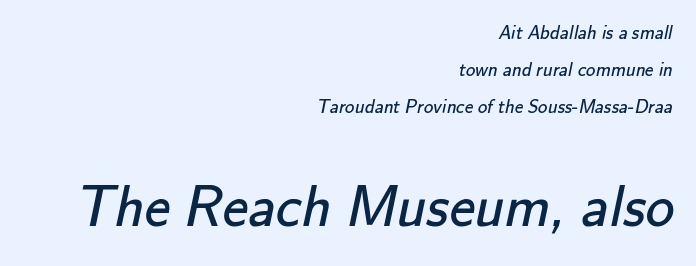
The image shows 58 px regular-weight sans-serif type; set right-aligned, loose line spacing (1.96x), normal letter spacing, not underlined; the second (bottom) block is 3.05x larger; low stroke contrast and a small x-height.
